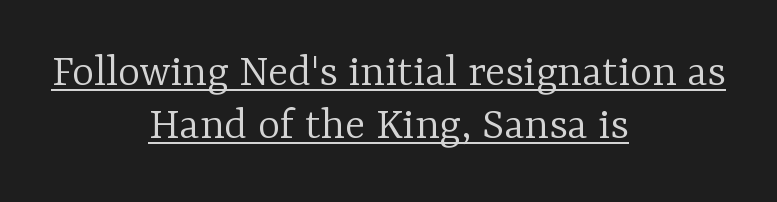
Quick note: not italic, upright. These characters rest on top of a visible drawn line. Vertical spacing — tight. Is the block centered? Yes — each line is placed symmetrically about the middle. Students, note that the glyphs here touch the page at normal intervals. Observe the serifs anchoring each vertical stroke in this sample.
